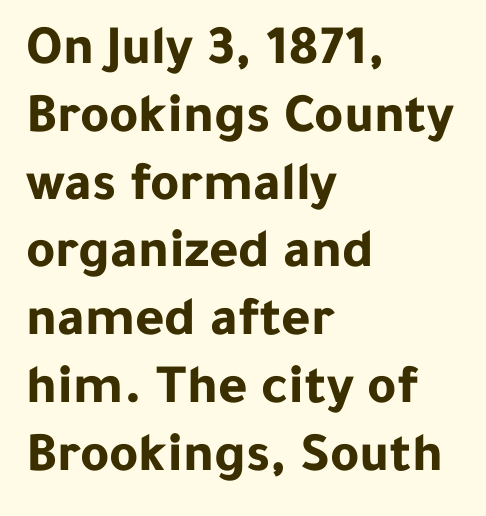
The lettering holds an erect, upright posture throughout. The rendering uses natural spacing where letterforms have individual widths. A dark, heavy texture on the line: the type is bold. This rendering features lettering with no underline. If you drew a ruler down the left edge, every line would touch it.
